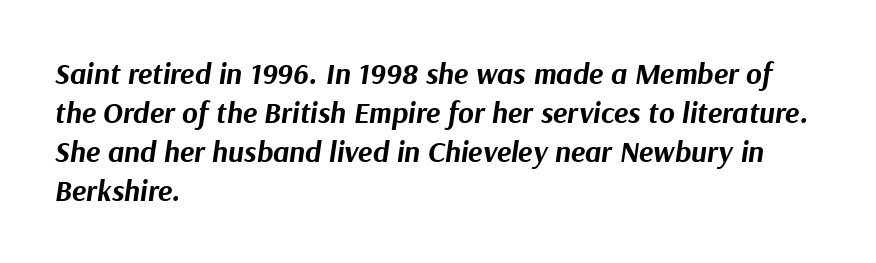
Q: Is the text bold? A: Yes.
Q: Is the text italic (slanted)? A: Yes, it leans right by about 9 degrees.
Q: Is the text underlined? A: No.
Q: How is the paragraph aligned? A: Left-aligned.
Q: Is the spacing between letters normal or unusually wide? A: Normal.
Q: Is the spacing between lines tight, normal or loose? A: Normal.
Q: Width (condensed, normal, or wide)? A: Normal.
Q: Stroke contrast? A: Medium.
Q: x-height? A: Medium.
Q: Monospaced? A: No.
